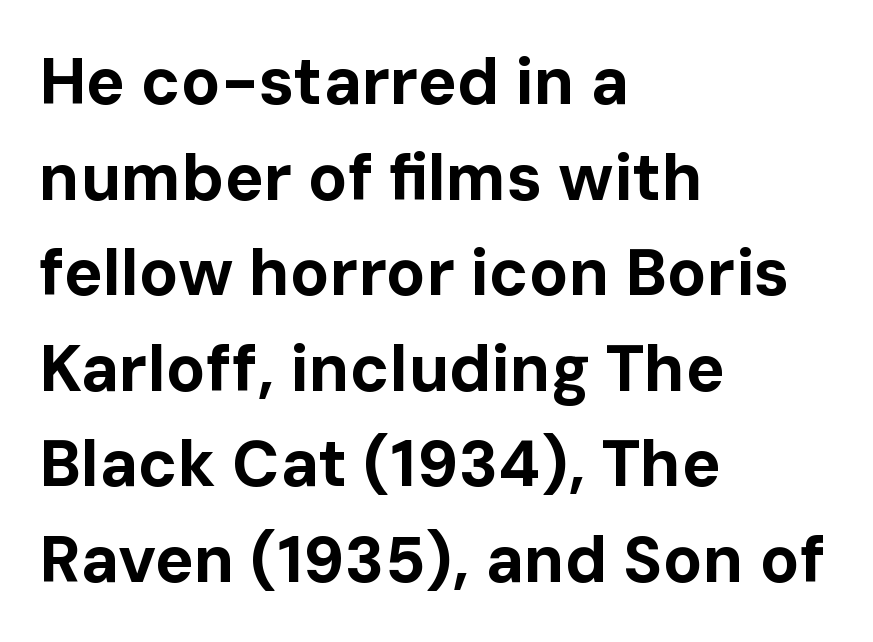
The image shows 65 px bold sans-serif type, upright; set left-aligned, normal line spacing (1.47x), normal letter spacing, not underlined; low stroke contrast and a medium x-height.
